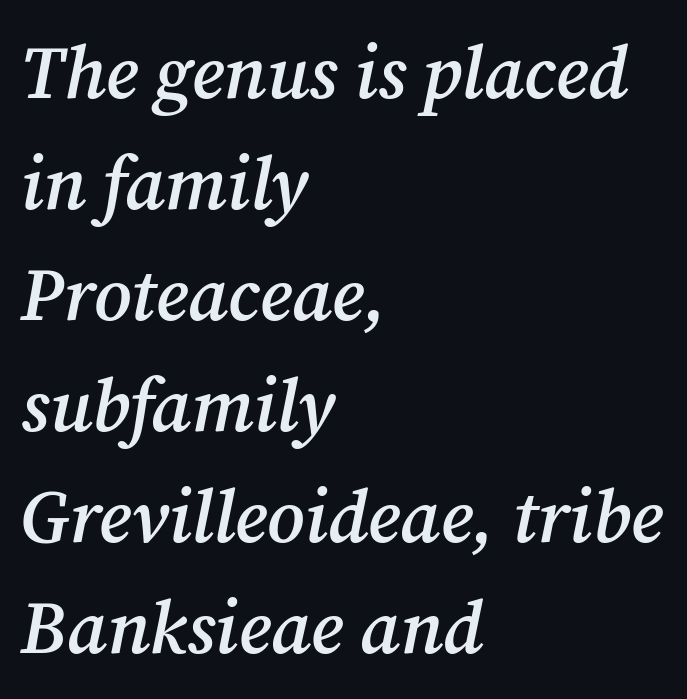
{"serif": "yes", "italic": "yes", "lean": "right", "slant_degrees": 12, "bold": "semi", "weight": "semibold", "width": "normal", "stroke_contrast": "medium", "x_height": "medium", "monospaced": "no", "underline": "no", "align": "left", "line_spacing": "normal", "line_spacing_ratio": 1.5, "letter_spacing": "normal", "letter_spacing_em": 0.0, "glyph_px": 74}
